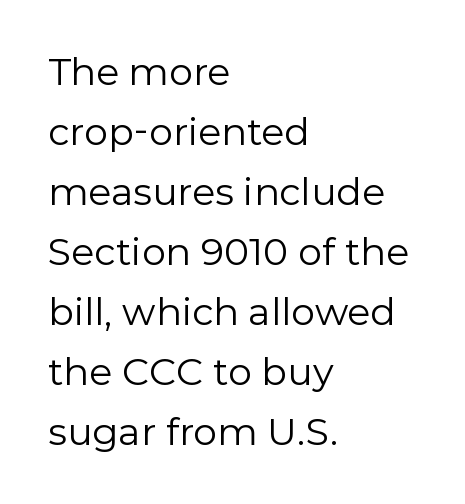
Q: Is the text bold? A: No.
Q: Is the text italic (slanted)? A: No, it is upright.
Q: Is the typeface a serif or a sans-serif typeface? A: Sans-serif.
Q: Is the text underlined? A: No.
Q: How is the paragraph aligned? A: Left-aligned.
Q: Is the spacing between letters normal or unusually wide? A: Normal.
Q: Is the spacing between lines tight, normal or loose? A: Normal.
Q: Width (condensed, normal, or wide)? A: Normal.
Q: Stroke contrast? A: Low.
Q: x-height? A: Medium.
Q: Monospaced? A: No.
